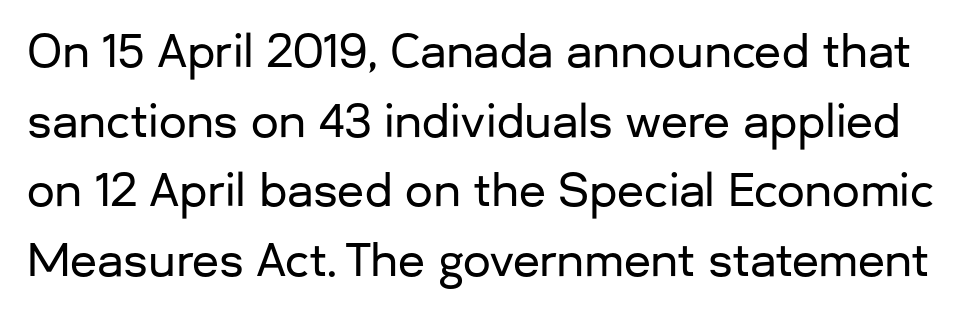
Q: Is the text italic (slanted)? A: No, it is upright.
Q: Is the typeface a serif or a sans-serif typeface? A: Sans-serif.
Q: Is the text underlined? A: No.
Q: Is the spacing between letters normal or unusually wide? A: Normal.
Q: Is the spacing between lines tight, normal or loose? A: Normal.
Q: Width (condensed, normal, or wide)? A: Normal.
Q: Stroke contrast? A: Low.
Q: x-height? A: Medium.
Q: Monospaced? A: No.
